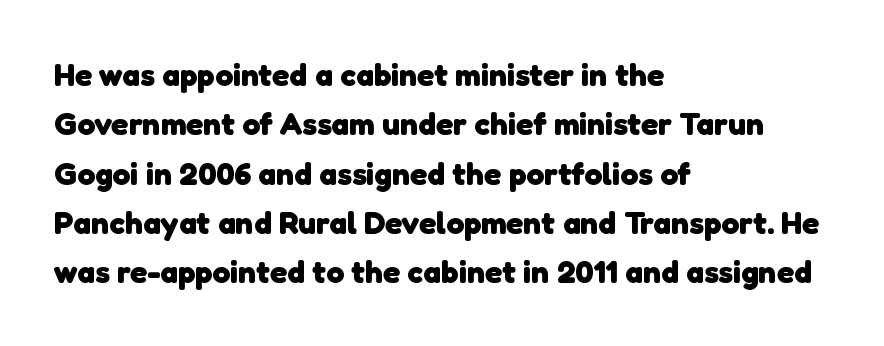
Q: Is the text bold? A: Yes.
Q: Is the typeface a serif or a sans-serif typeface? A: Sans-serif.
Q: Is the text underlined? A: No.
Q: How is the paragraph aligned? A: Left-aligned.
Q: Is the spacing between letters normal or unusually wide? A: Normal.
Q: Is the spacing between lines tight, normal or loose? A: Normal.
Q: Width (condensed, normal, or wide)? A: Normal.
Q: Stroke contrast? A: Low.
Q: x-height? A: Medium.
Q: Monospaced? A: No.
